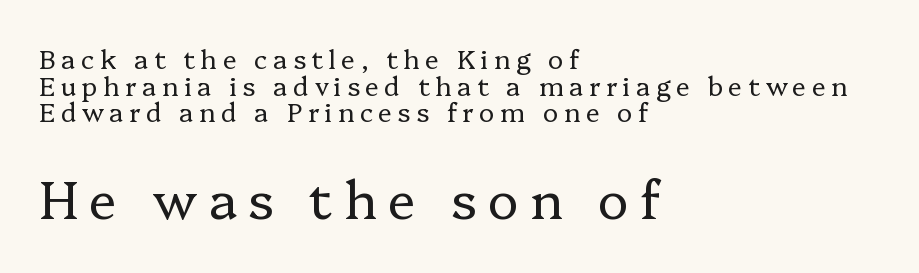
Leftover space on each line is placed entirely after the last word. Posture: straight, roman, zero tilt. Type size steps up from the first block to the second. Examine the stroke ends and you'll spot serifs.
